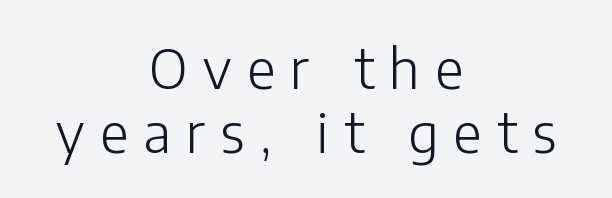
{"serif": "no", "italic": "no", "bold": "no", "weight": "light", "width": "normal", "stroke_contrast": "low", "x_height": "medium", "monospaced": "no", "underline": "no", "align": "center", "line_spacing_ratio": 1.16, "letter_spacing": "wide", "letter_spacing_em": 0.28, "glyph_px": 55}
